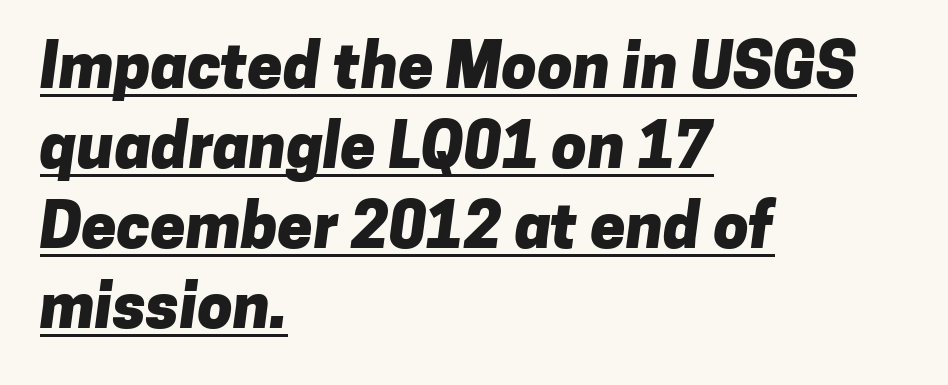
Horizontal bands of white between lines are of average thickness. Every word sits above its own underline. The passage is arranged the way most books set body copy — flush left. Students, note that the glyphs here touch the page at normal intervals.
